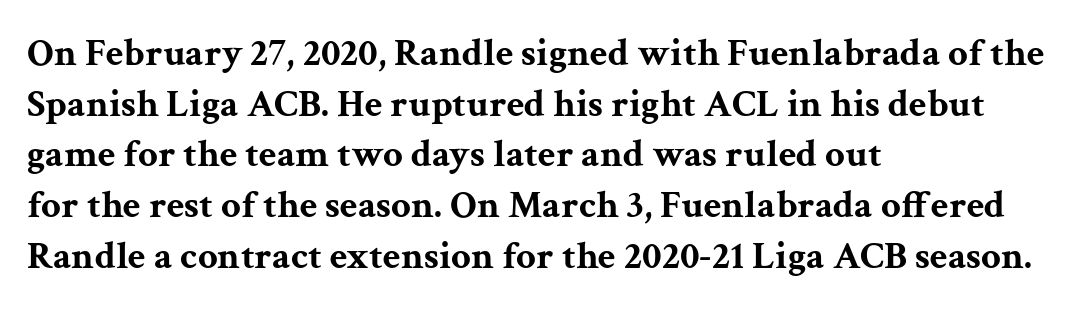
What kind of face is this? One with serifs. The lines sit at an ordinary, default distance from one another. The face used here is proportionally spaced, like ordinary book or web type. Short and long lines alike share a common starting point at left. A dark, heavy texture on the line: the type is bold.
